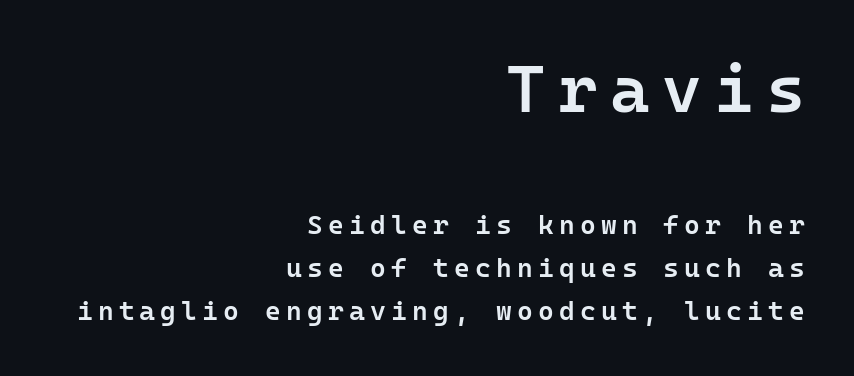
{"serif": "no", "italic": "no", "bold": "semi", "weight": "semibold", "width": "normal", "stroke_contrast": "low", "x_height": "medium", "monospaced": "yes", "underline": "no", "align": "right", "line_spacing": "normal", "line_spacing_ratio": 1.58, "larger_block": "first", "size_ratio": 2.48, "glyph_px": 67}
